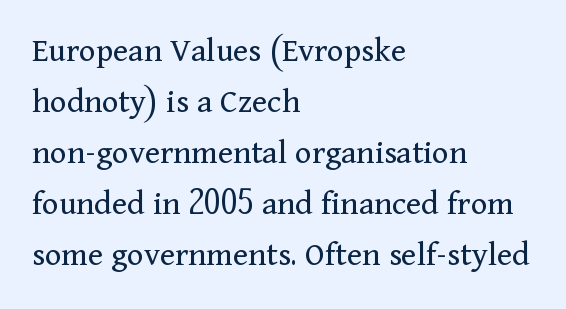
The image shows 35 px regular-weight serif type, upright; set left-aligned, normal line spacing (1.46x), normal letter spacing, not underlined; medium stroke contrast and a medium x-height.
